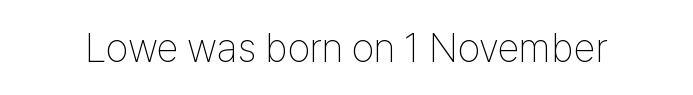
Q: Is the text bold? A: No.
Q: Is the text italic (slanted)? A: No, it is upright.
Q: Is the typeface a serif or a sans-serif typeface? A: Sans-serif.
Q: Is the text underlined? A: No.
Q: Is the spacing between letters normal or unusually wide? A: Normal.
Q: Width (condensed, normal, or wide)? A: Condensed.
Q: Stroke contrast? A: Low.
Q: x-height? A: Medium.
Q: Monospaced? A: No.
